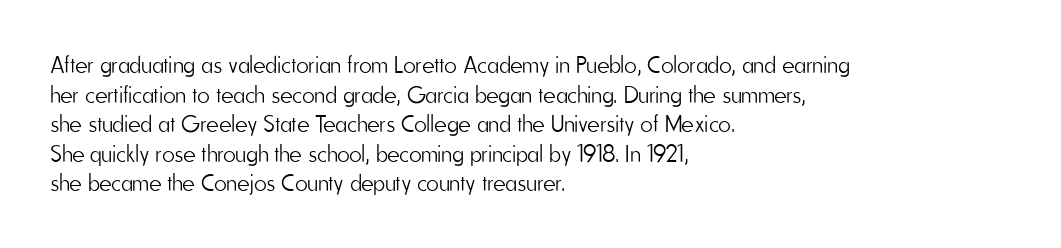
Q: Is the text bold? A: No.
Q: Is the text italic (slanted)? A: No, it is upright.
Q: Is the text underlined? A: No.
Q: How is the paragraph aligned? A: Left-aligned.
Q: Is the spacing between letters normal or unusually wide? A: Normal.
